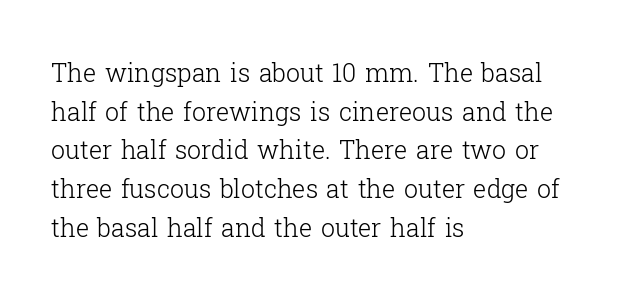
{"italic": "no", "bold": "no", "underline": "no", "align": "left", "line_spacing": "normal", "line_spacing_ratio": 1.55, "letter_spacing": "normal", "letter_spacing_em": 0.0, "glyph_px": 25}
